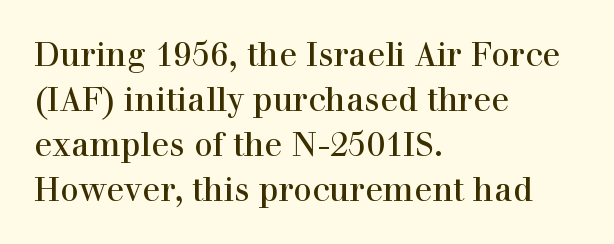
Q: Is the text italic (slanted)? A: No, it is upright.
Q: Is the typeface a serif or a sans-serif typeface? A: Serif.
Q: Is the text underlined? A: No.
Q: How is the paragraph aligned? A: Left-aligned.
Q: Is the spacing between letters normal or unusually wide? A: Normal.
Q: Is the spacing between lines tight, normal or loose? A: Normal.
Q: Width (condensed, normal, or wide)? A: Normal.
Q: x-height? A: Medium.
Q: Monospaced? A: No.
